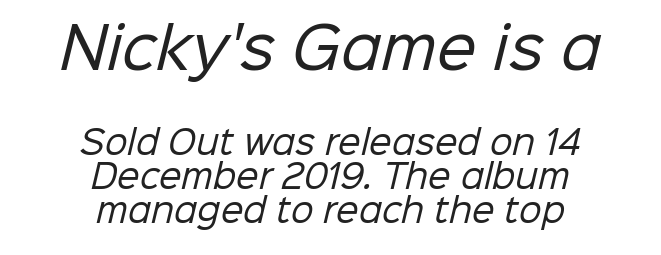
Q: Is the text bold? A: No.
Q: Is the typeface a serif or a sans-serif typeface? A: Sans-serif.
Q: Is the text underlined? A: No.
Q: How is the paragraph aligned? A: Centered.
Q: Is the spacing between letters normal or unusually wide? A: Normal.
Q: Is the spacing between lines tight, normal or loose? A: Tight.
Q: Which block of text is set in a larger size, the first (top) or the second (bottom)? A: The first (top) one.
Q: Width (condensed, normal, or wide)? A: Normal.
Q: Stroke contrast? A: Low.
Q: x-height? A: Medium.
Q: Monospaced? A: No.
